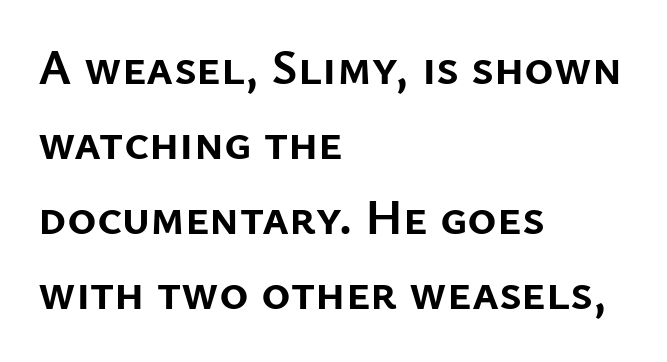
Check where the strokes stop: nothing finishes them off — pure sans. Upright lettering throughout. These lines are rendered in a variable-pitch font. These lines keep a tight, regular rhythm from letter to letter. Is the type bold? Yes — the strokes are clearly thick and heavy.
